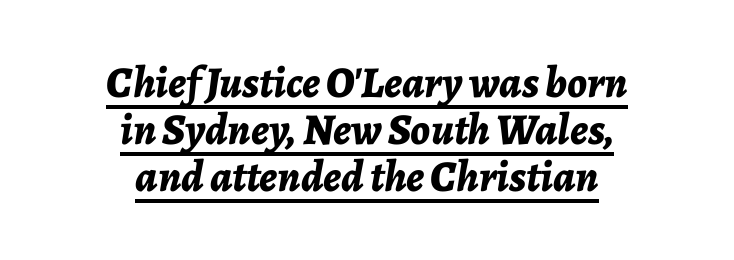
Q: Is the text bold? A: Yes.
Q: Is the text italic (slanted)? A: Yes, it leans right by about 7 degrees.
Q: Is the text underlined? A: Yes.
Q: How is the paragraph aligned? A: Centered.
Q: Is the spacing between letters normal or unusually wide? A: Normal.
Q: Is the spacing between lines tight, normal or loose? A: Tight.
Q: Width (condensed, normal, or wide)? A: Normal.
Q: Stroke contrast? A: Low.
Q: x-height? A: Medium.
Q: Monospaced? A: No.
